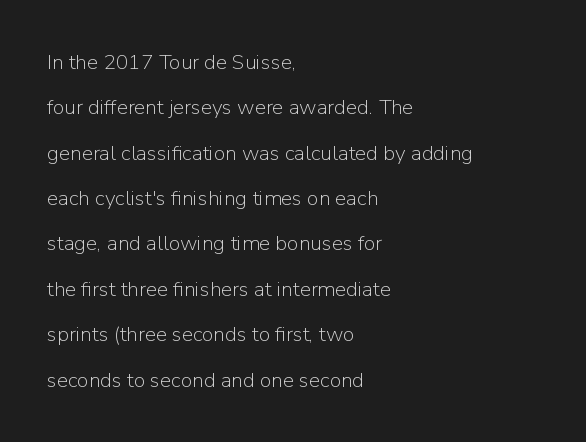
Q: Is the text bold? A: No.
Q: Is the text italic (slanted)? A: No, it is upright.
Q: Is the text underlined? A: No.
Q: How is the paragraph aligned? A: Left-aligned.
Q: Is the spacing between letters normal or unusually wide? A: Normal.
Q: Is the spacing between lines tight, normal or loose? A: Loose.
